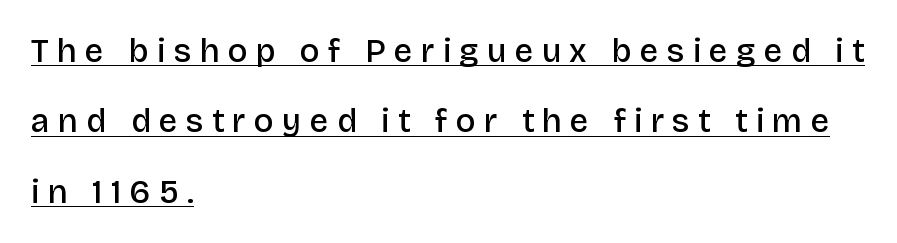
Does extra space separate the letters? Yes, quite a lot of it. Moderately thickened strokes mark this as semibold type. Style check: upright. In CSS terms this would be text-align: left.
